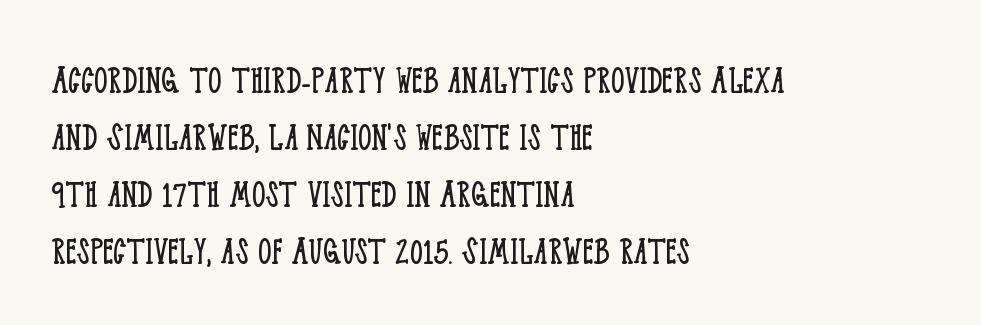
Q: Is the text bold? A: No.
Q: Is the text italic (slanted)? A: No, it is upright.
Q: Is the typeface a serif or a sans-serif typeface? A: Serif.
Q: Is the text underlined? A: No.
Q: How is the paragraph aligned? A: Left-aligned.
Q: Is the spacing between letters normal or unusually wide? A: Normal.
Q: Is the spacing between lines tight, normal or loose? A: Normal.
Q: Width (condensed, normal, or wide)? A: Condensed.
Q: Stroke contrast? A: Low.
Q: x-height? A: Large.
Q: Monospaced? A: No.
